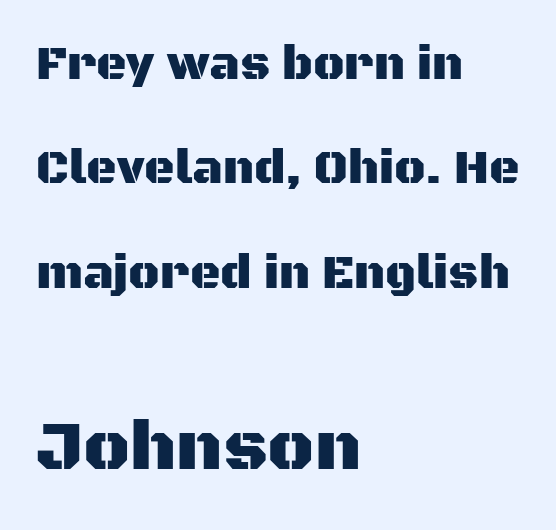
The typography opts for an upright posture over an oblique one. Stroke terminals: plain, sans-serif. The second block has been scaled up relative to the first. Alignment: flush left. Rows of type keep a wide berth in the vertical direction.
